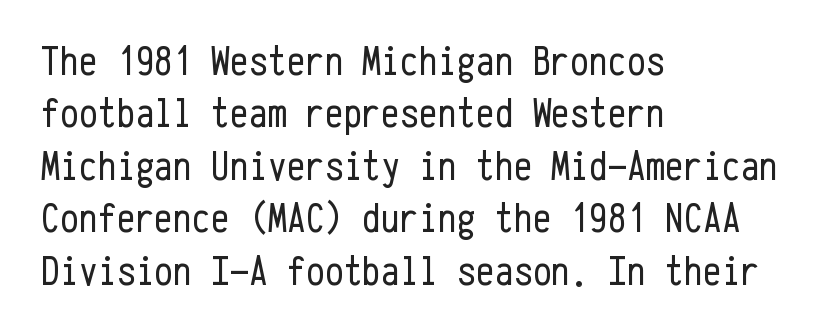
{"serif": "no", "italic": "no", "bold": "no", "weight": "regular", "width": "condensed", "stroke_contrast": "low", "x_height": "medium", "monospaced": "yes", "underline": "no", "align": "left", "line_spacing": "normal", "line_spacing_ratio": 1.25, "letter_spacing": "normal", "letter_spacing_em": 0.0, "glyph_px": 42}
